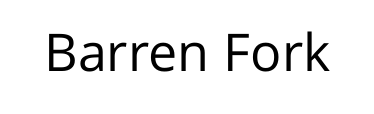
Q: Is the text bold? A: No.
Q: Is the text italic (slanted)? A: No, it is upright.
Q: Is the typeface a serif or a sans-serif typeface? A: Sans-serif.
Q: Is the text underlined? A: No.
Q: Is the spacing between letters normal or unusually wide? A: Normal.
Q: Width (condensed, normal, or wide)? A: Normal.
Q: Stroke contrast? A: Low.
Q: x-height? A: Medium.
Q: Monospaced? A: No.
